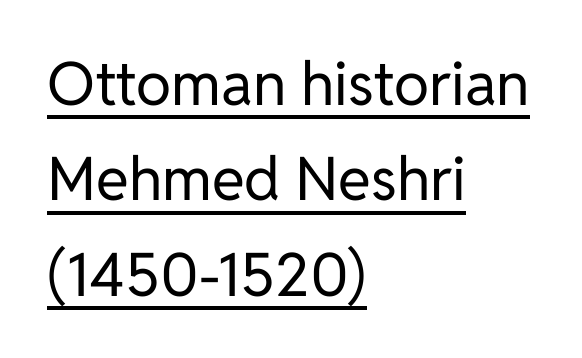
The image shows 60 px regular-weight sans-serif type, upright; set left-aligned, normal line spacing (1.59x), normal letter spacing, underlined; low stroke contrast and a medium x-height.
